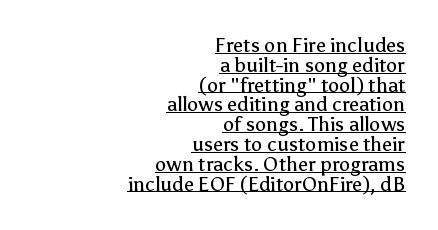
The image shows 20 px text type, upright; set right-aligned, tight line spacing (0.99x), normal letter spacing, underlined.
